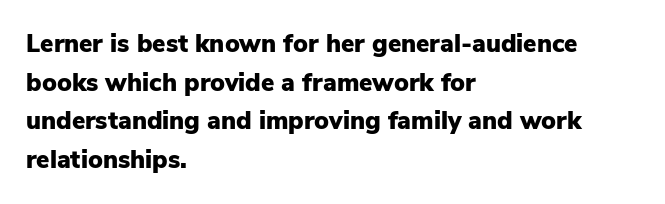
Q: Is the text bold? A: Yes.
Q: Is the text italic (slanted)? A: No, it is upright.
Q: Is the text underlined? A: No.
Q: How is the paragraph aligned? A: Left-aligned.
Q: Is the spacing between letters normal or unusually wide? A: Normal.
Q: Is the spacing between lines tight, normal or loose? A: Normal.
